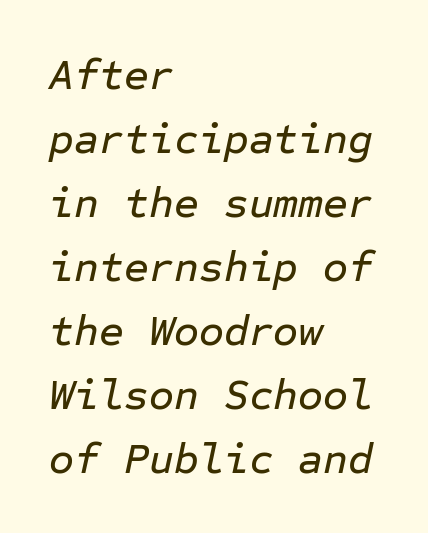
The image shows 43 px text type, italic (leaning right), monospaced; set left-aligned, normal line spacing (1.49x), normal letter spacing, not underlined; low stroke contrast and a medium x-height.
